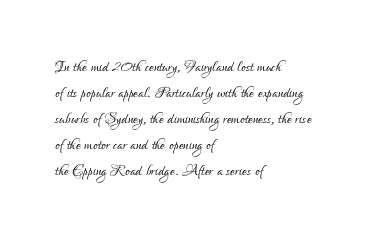
The image shows 21 px text type; set left-aligned, line spacing 1.24x, normal letter spacing, not underlined.
